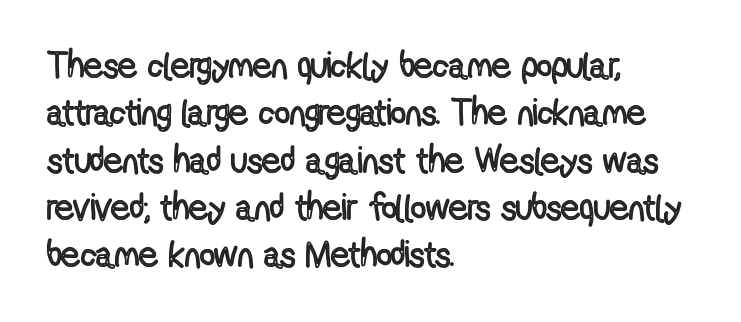
Spacing verdict: proportional, widths tailored to each character. The designer left line spacing at the default. Quick note: underline off. What stands out about the letter spacing? Nothing — it is the standard amount. Typeset ragged right — the left edge is the straight one.
